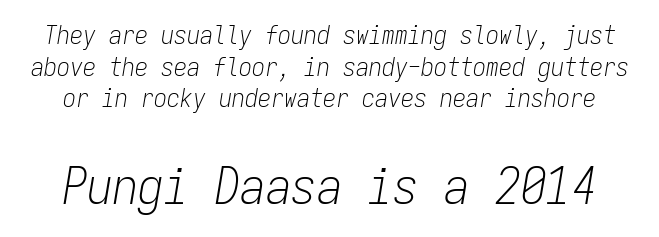
The image shows 51 px light, condensed type, italic (leaning right), monospaced; set line spacing 1.22x, normal letter spacing, not underlined; the second (bottom) block is 1.96x larger; low stroke contrast and a medium x-height.
